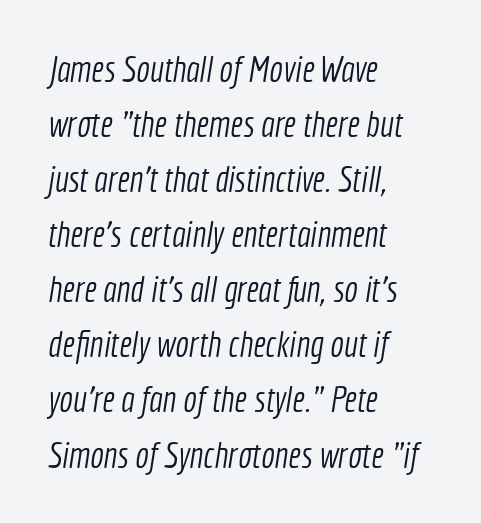
{"serif": "no", "bold": "no", "weight": "light", "width": "condensed", "x_height": "medium", "monospaced": "no", "underline": "no", "align": "left", "line_spacing": "normal", "line_spacing_ratio": 1.53, "letter_spacing": "normal", "letter_spacing_em": 0.0, "glyph_px": 36}
